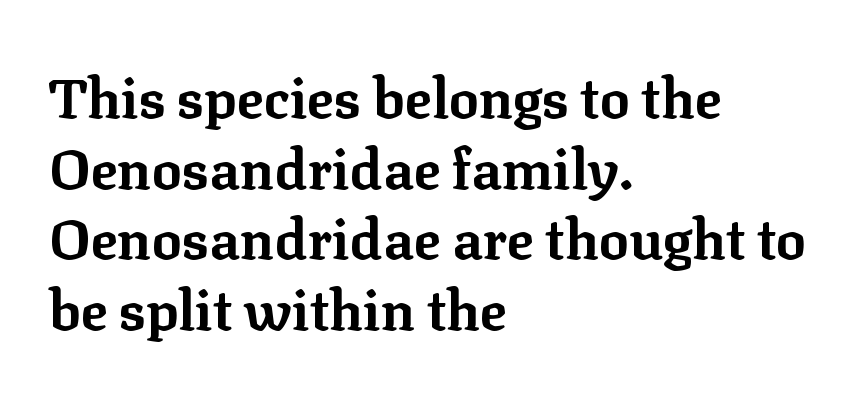
The image shows 56 px bold serif type, upright; set left-aligned, normal line spacing (1.26x), normal letter spacing, not underlined; low stroke contrast and a medium x-height.
